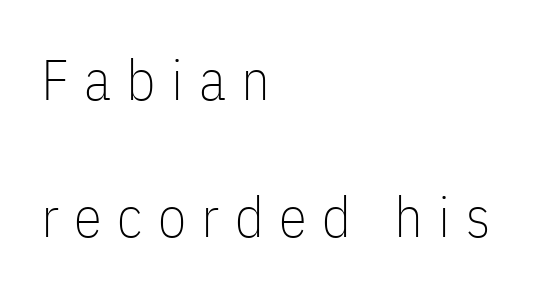
The image shows 57 px thin, condensed sans-serif type, upright; set left-aligned, loose line spacing (2.4x), unusually wide letter spacing (+0.27 em), not underlined; low stroke contrast and a medium x-height.
